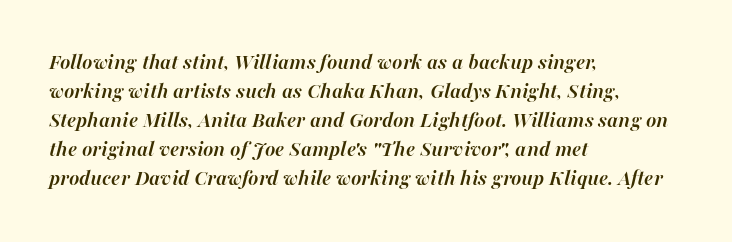
Rendered with sloped, italic letterforms. Default kerning and tracking; the words read as compact shapes. This rendering features lettering with no underline. Reading down the column, the eye jumps a familiar distance to each next line. Is the type bold? Yes — the strokes are clearly thick and heavy.
